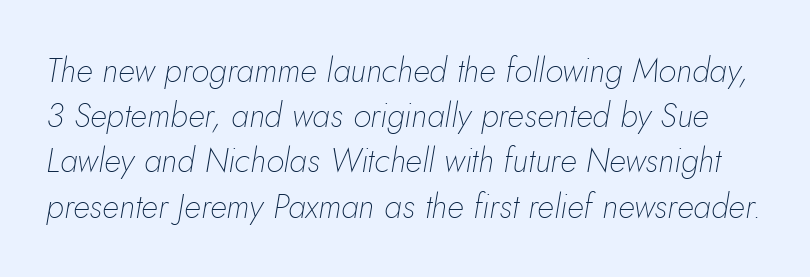
Every character sits at an angle, as italics do. Students, note that the glyphs here touch the page at normal intervals. Heft: none added — not bold. This block has exactly the height ordinary leading produces. Descenders are the only things crossing below the line.
